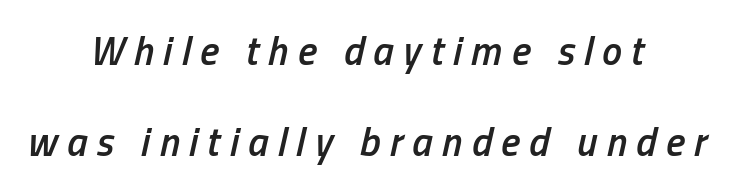
The space between consecutive lines is lavish. The rendering inserts visible extra space after every character. Slightly chunky letters — semibold, I'd say, not full bold. Do the characters align in a grid? No, the font is proportional. Italic: yes, the glyphs are oblique. Which margin do the lines hug? Neither — every line sits in the middle.
